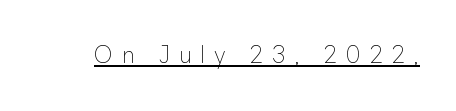
The image shows 22 px text type, upright; set unusually wide letter spacing (+0.39 em), underlined.
